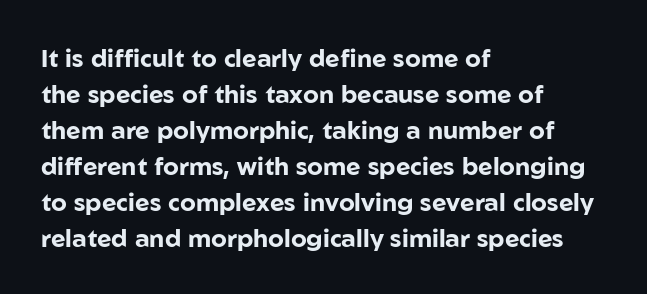
Nope, not italic — everything's standing straight. A normal amount of white space separates one row of letters from the next. Pretty heavy lettering here — definitely bold. Line starts are locked; line ends wander. Tracking here is standard; glyphs follow each other at the usual distance. Decoration check: the copy has no underline.
